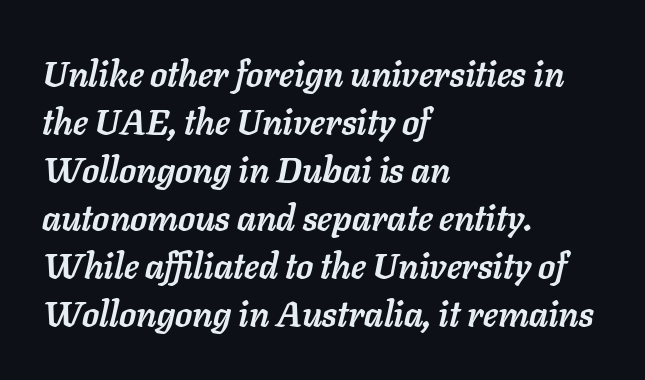
The image shows 35 px semibold type, italic (leaning right); set left-aligned, normal line spacing (1.37x), normal letter spacing, not underlined; low stroke contrast and a medium x-height.
